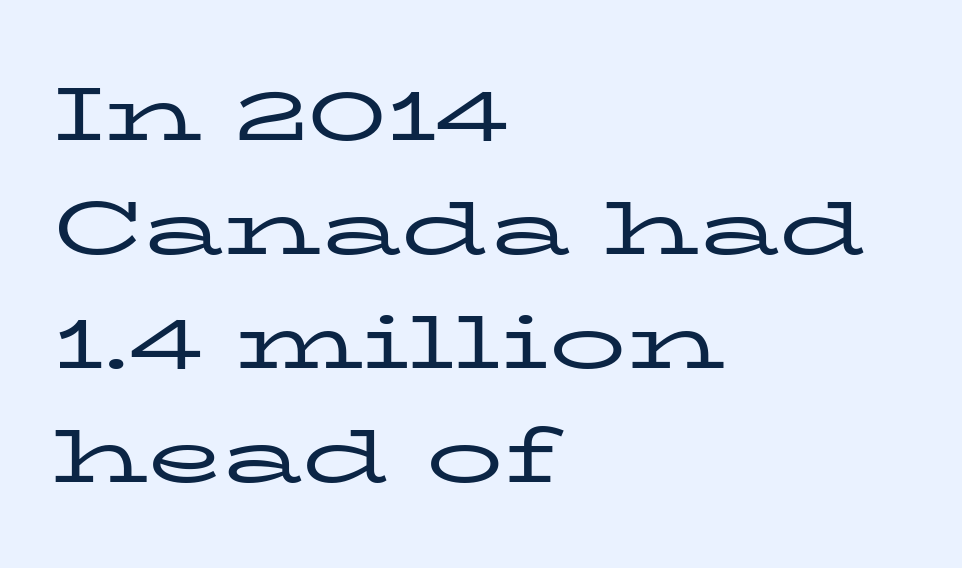
{"serif": "yes", "italic": "no", "bold": "no", "weight": "regular", "width": "wide", "stroke_contrast": "low", "x_height": "medium", "monospaced": "no", "underline": "no", "align": "left", "line_spacing": "normal", "line_spacing_ratio": 1.48, "letter_spacing": "normal", "letter_spacing_em": 0.0, "glyph_px": 77}
